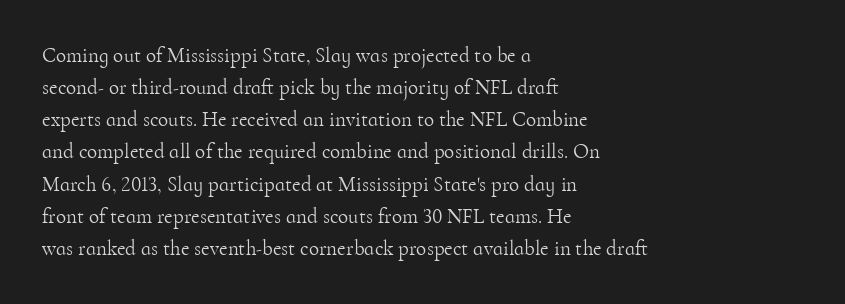
Is the block centered? No — it sits flush against the left margin. Honestly, the row spacing looks completely unremarkable. Check under the words: just untouched page. Ascenders rise straight up at ninety degrees. Nobody touched the tracking dial on this one.
